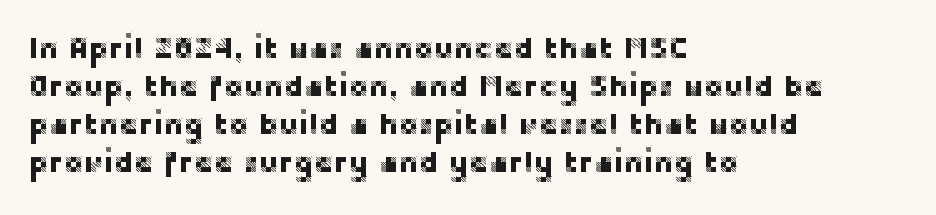
The image shows 30 px sans-serif type, upright; set left-aligned, normal line spacing (1.27x), normal letter spacing, not underlined; low stroke contrast and a large x-height.
